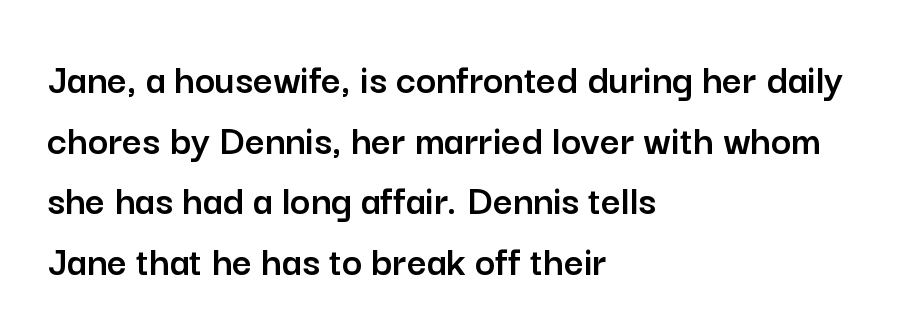
Looks like regular typesetting: each glyph gets only the width it needs. The specimen reads as upright at a glance. A sans-serif font was chosen for this passage. Teacher's note: observe the even left margin — that is flush-left alignment.
